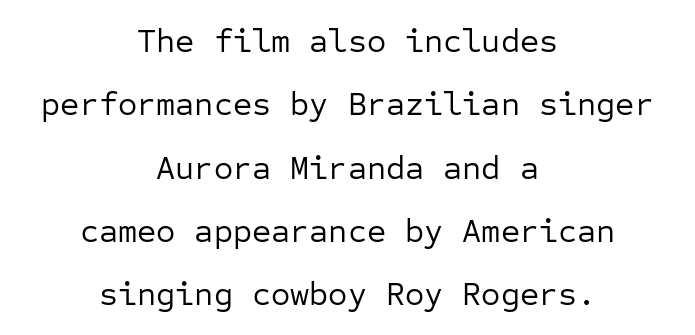
Q: Is the text bold? A: No.
Q: Is the text italic (slanted)? A: No, it is upright.
Q: Is the typeface a serif or a sans-serif typeface? A: Sans-serif.
Q: Is the text underlined? A: No.
Q: How is the paragraph aligned? A: Centered.
Q: Is the spacing between letters normal or unusually wide? A: Normal.
Q: Is the spacing between lines tight, normal or loose? A: Loose.
Q: Width (condensed, normal, or wide)? A: Normal.
Q: Stroke contrast? A: Low.
Q: x-height? A: Medium.
Q: Monospaced? A: Yes.
